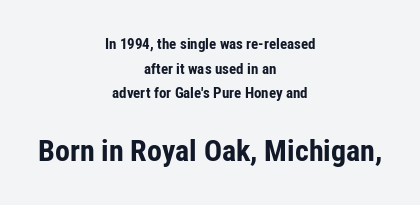
The image shows 30 px bold, condensed sans-serif type, upright; set centered, normal line spacing (1.65x), normal letter spacing, not underlined; the second (bottom) block is 2.0x larger; low stroke contrast and a medium x-height.
